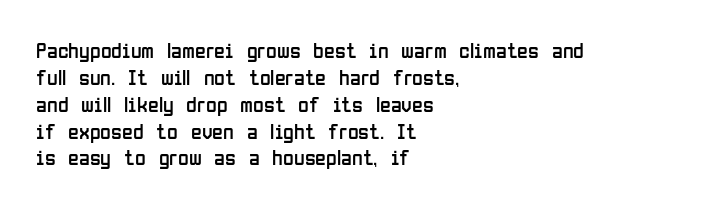
Q: Is the text bold? A: No.
Q: Is the text italic (slanted)? A: No, it is upright.
Q: Is the text underlined? A: No.
Q: How is the paragraph aligned? A: Left-aligned.
Q: Is the spacing between letters normal or unusually wide? A: Normal.
